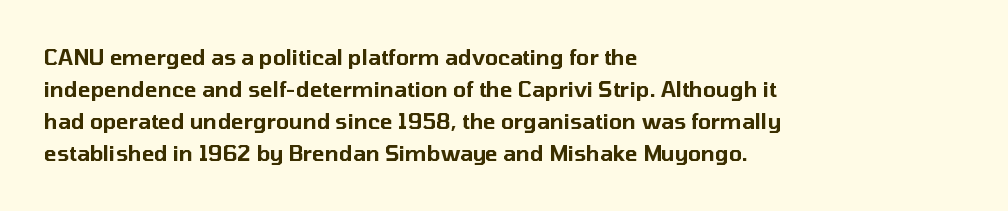
{"italic": "no", "underline": "no", "align": "left", "line_spacing": "normal", "line_spacing_ratio": 1.53, "letter_spacing": "normal", "letter_spacing_em": 0.0, "glyph_px": 21}
